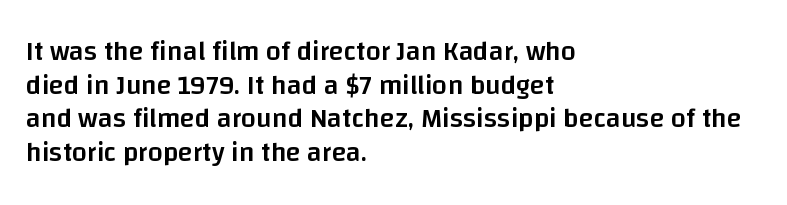
Does the copy run flush right? No — it runs flush left. The passage shown has conventional tracking throughout. Compared with an ordinary text face, these strokes are moderately heavier — a semibold. Unlike italic type, these characters show no tilt at all. No word sits above an underline.
